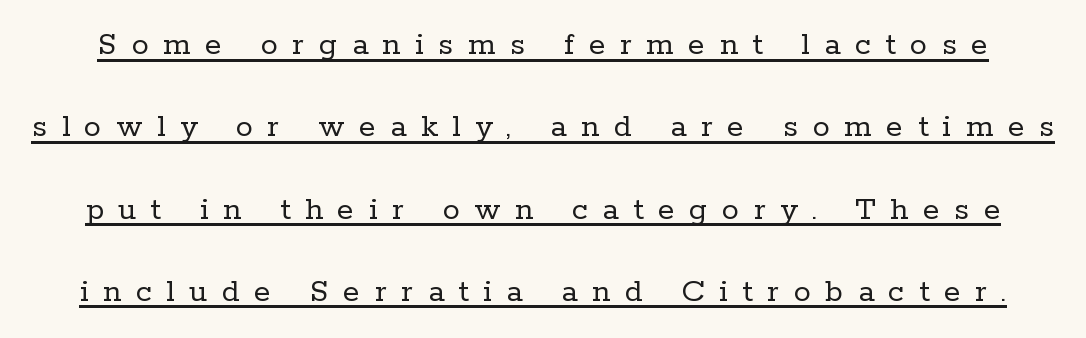
{"serif": "yes", "italic": "no", "bold": "no", "weight": "regular", "width": "normal", "stroke_contrast": "low", "x_height": "medium", "monospaced": "no", "underline": "yes", "line_spacing": "loose", "line_spacing_ratio": 2.42, "letter_spacing": "wide", "letter_spacing_em": 0.43, "glyph_px": 34}
